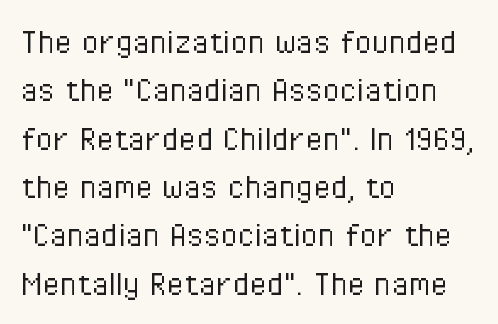
Every row of glyphs begins at an identical x-position on the left. Here the designer chose a conventional face with non-uniform glyph widths. A light-to-regular cut is what we see here. Words float on clear page, feet unadorned. No feet cap the strokes, marking this as sans-serif type. Inter-character spacing is left at the font's built-in metrics.
